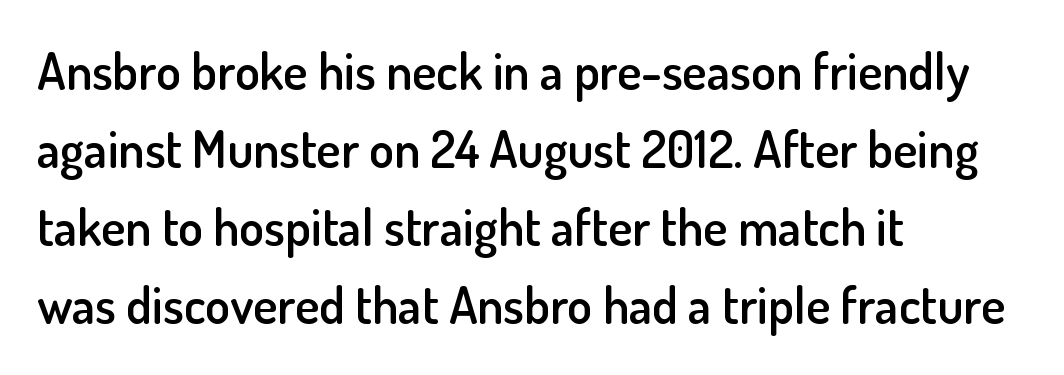
The image shows 51 px semibold sans-serif type, upright; set left-aligned, normal line spacing (1.53x), normal letter spacing, not underlined; low stroke contrast and a small x-height.
